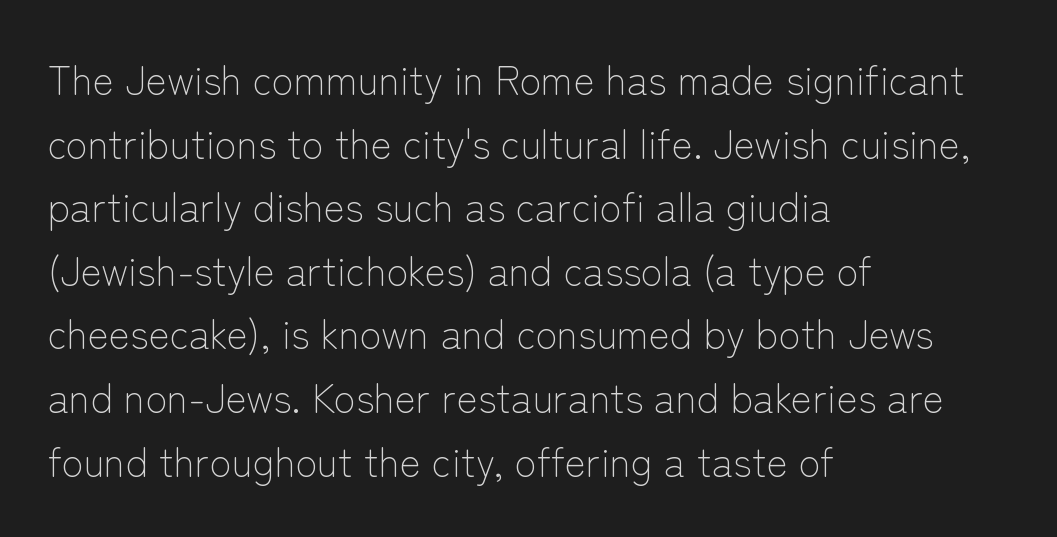
The image shows 40 px light sans-serif type, upright; set left-aligned, normal line spacing (1.59x), normal letter spacing, not underlined; low stroke contrast and a medium x-height.
